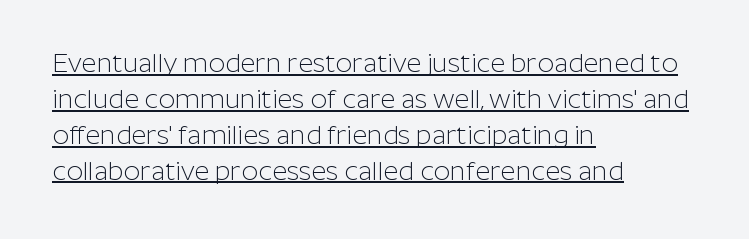
The image shows 26 px text type, upright; set left-aligned, normal line spacing (1.38x), normal letter spacing, underlined.
